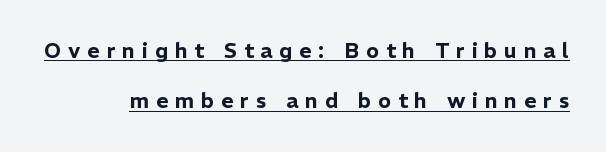
Posture: vertical. The type is letterspaced generously, with wide tracking. The typesetter chose a ragged-left arrangement here. The string is rendered with underlining switched on. You could fit nearly another row in the gap between these rows.
